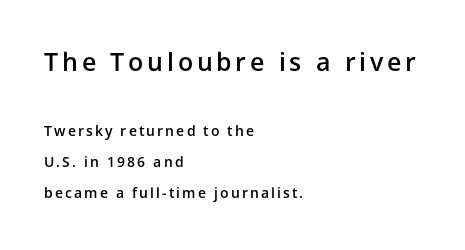
The image shows 25 px text type, upright; set left-aligned, loose line spacing (2.23x), not underlined; the first (top) block is 1.79x larger.
